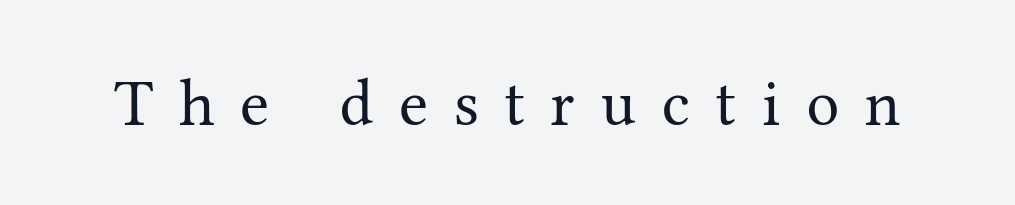
You could not count columns in this text — the font is proportionally spaced. A clean baseline with only descenders dipping below it. These glyphs show unthickened strokes, regular width or finer. The typography opts for an upright posture over an oblique one.
